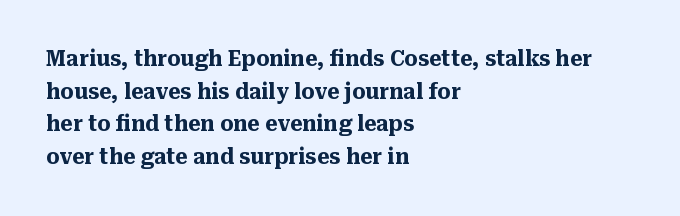
The image shows 21 px bold type, upright; set left-aligned, normal line spacing (1.55x), normal letter spacing, not underlined.
